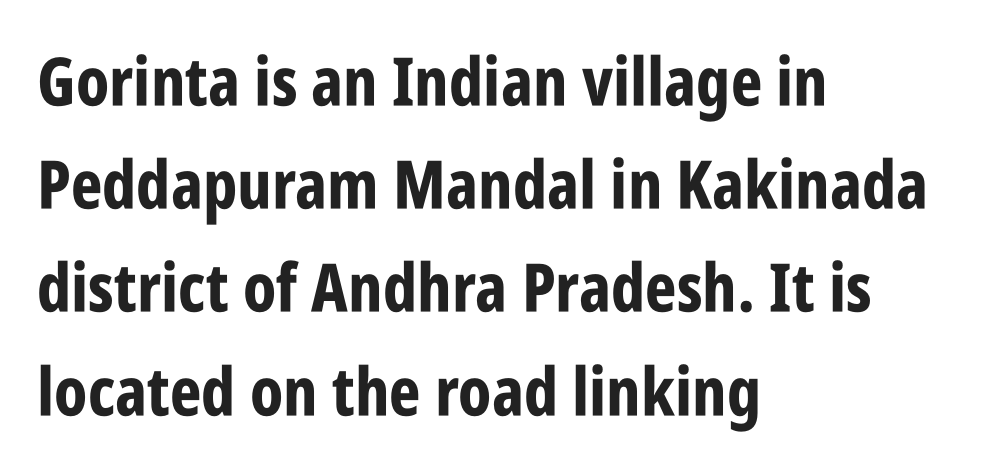
Q: Is the text bold? A: Yes.
Q: Is the text italic (slanted)? A: No, it is upright.
Q: Is the typeface a serif or a sans-serif typeface? A: Sans-serif.
Q: Is the text underlined? A: No.
Q: How is the paragraph aligned? A: Left-aligned.
Q: Is the spacing between letters normal or unusually wide? A: Normal.
Q: Is the spacing between lines tight, normal or loose? A: Normal.
Q: Width (condensed, normal, or wide)? A: Condensed.
Q: Stroke contrast? A: Low.
Q: x-height? A: Large.
Q: Monospaced? A: No.
